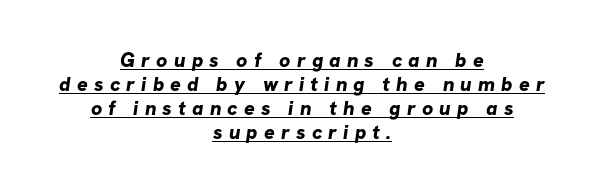
{"bold": "yes", "underline": "yes", "align": "center", "line_spacing_ratio": 1.2, "letter_spacing": "wide", "letter_spacing_em": 0.31, "glyph_px": 20}
